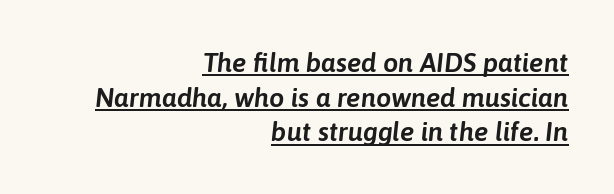
Visually the block forms a straight wall on the right and a jagged coastline on the left. Does a line run under the words? Yes, clearly. Would a proofreader flag this as italicized? Yes. The designer left line spacing at the default. The gaps between neighbouring characters are ordinary and unremarkable.
